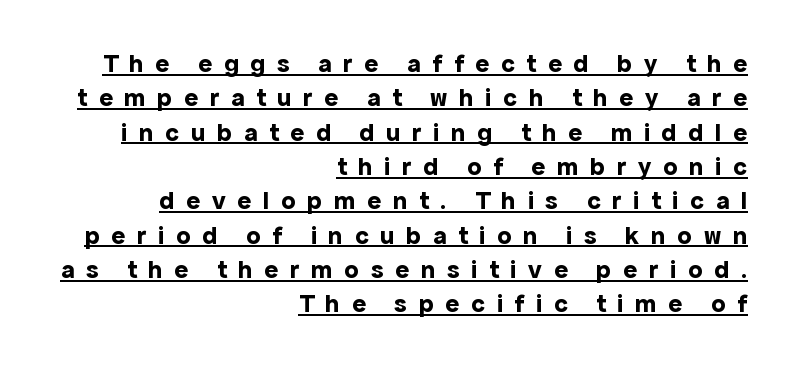
The image shows 26 px bold type, upright; set right-aligned, normal line spacing (1.32x), unusually wide letter spacing (+0.45 em), underlined.
